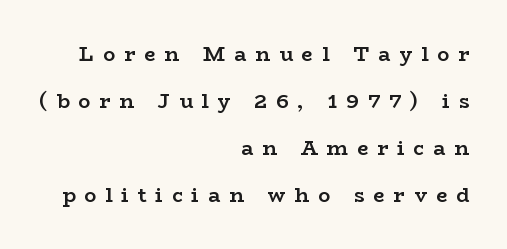
Q: Is the text bold? A: Yes.
Q: Is the text italic (slanted)? A: No, it is upright.
Q: Is the text underlined? A: No.
Q: How is the paragraph aligned? A: Right-aligned.
Q: Is the spacing between letters normal or unusually wide? A: Unusually wide.
Q: Is the spacing between lines tight, normal or loose? A: Loose.
